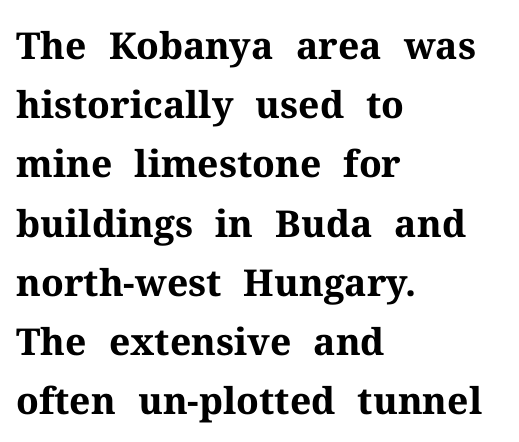
{"serif": "yes", "italic": "no", "bold": "yes", "weight": "bold", "width": "normal", "stroke_contrast": "medium", "x_height": "medium", "monospaced": "no", "underline": "no", "align": "left", "line_spacing": "normal", "line_spacing_ratio": 1.6, "letter_spacing": "normal", "letter_spacing_em": 0.0, "glyph_px": 37}
